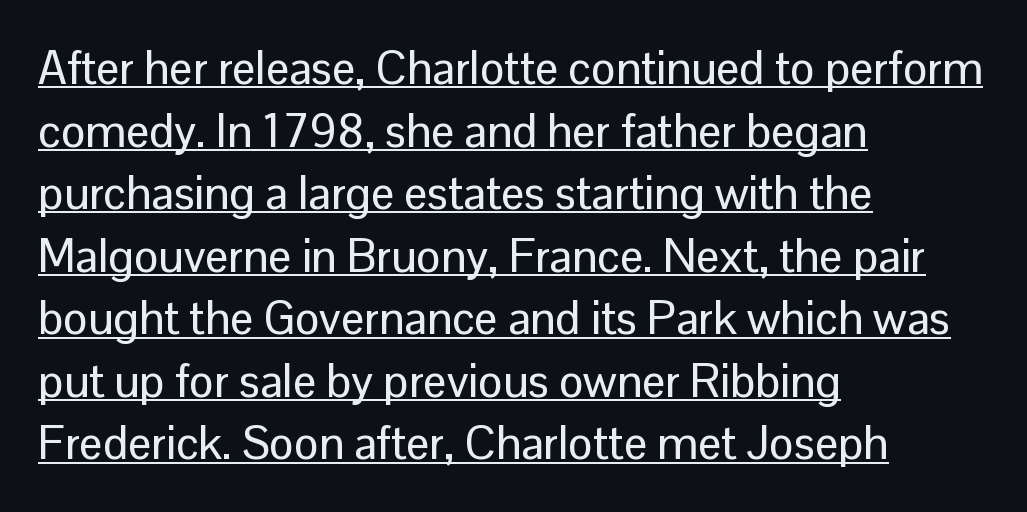
Q: Is the text italic (slanted)? A: No, it is upright.
Q: Is the typeface a serif or a sans-serif typeface? A: Sans-serif.
Q: Is the text underlined? A: Yes.
Q: How is the paragraph aligned? A: Left-aligned.
Q: Is the spacing between letters normal or unusually wide? A: Normal.
Q: Is the spacing between lines tight, normal or loose? A: Normal.
Q: Width (condensed, normal, or wide)? A: Normal.
Q: Stroke contrast? A: Low.
Q: x-height? A: Medium.
Q: Monospaced? A: No.
